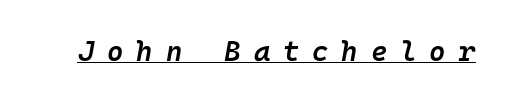
The image shows 28 px semibold type, italic (leaning right), monospaced; set unusually wide letter spacing (+0.46 em), underlined; low stroke contrast and a medium x-height.
